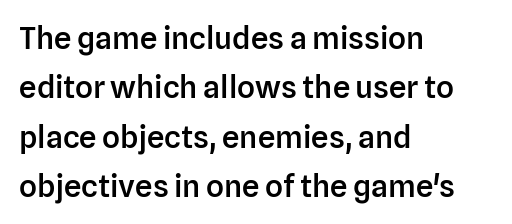
{"serif": "no", "italic": "no", "bold": "semi", "weight": "semibold", "width": "normal", "stroke_contrast": "low", "x_height": "medium", "monospaced": "no", "underline": "no", "align": "left", "line_spacing": "normal", "line_spacing_ratio": 1.59, "letter_spacing": "normal", "letter_spacing_em": 0.0, "glyph_px": 31}
